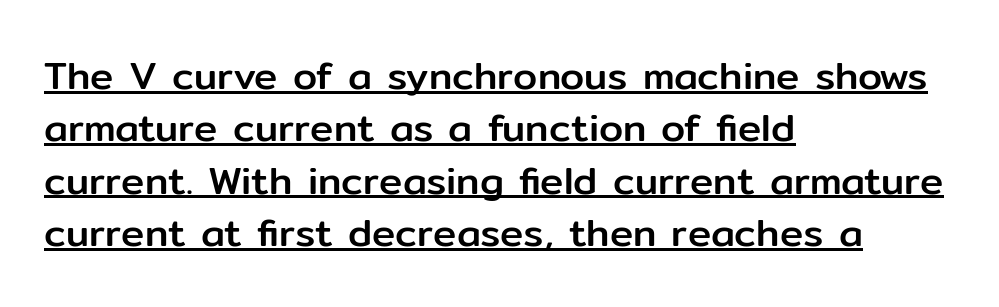
Examine the stroke ends and you'll find no serifs. What decoration does the sample have? An underline. Upright lettering throughout. Baseline-to-baseline distance is the conventional proportion of letter height. If you drew a ruler down the left edge, every line would touch it. There is no visible air inserted between adjacent glyphs.
